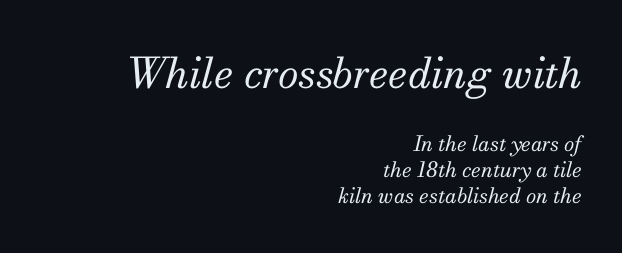
Q: Is the text bold? A: No.
Q: Is the text italic (slanted)? A: Yes, it leans right by about 13 degrees.
Q: Is the typeface a serif or a sans-serif typeface? A: Serif.
Q: Is the text underlined? A: No.
Q: How is the paragraph aligned? A: Right-aligned.
Q: Is the spacing between letters normal or unusually wide? A: Normal.
Q: Is the spacing between lines tight, normal or loose? A: Normal.
Q: Which block of text is set in a larger size, the first (top) or the second (bottom)? A: The first (top) one.
Q: Width (condensed, normal, or wide)? A: Normal.
Q: Stroke contrast? A: Medium.
Q: x-height? A: Small.
Q: Monospaced? A: No.
